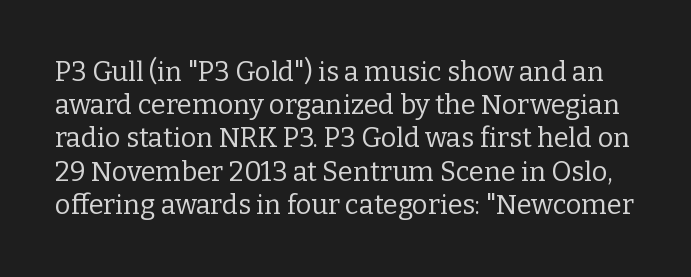
Underlining? Definitely not there. Nope, not italic — everything's standing straight. Letters have the restrained weight of plain body copy at most. This rendering leaves character spacing at its baseline value.
